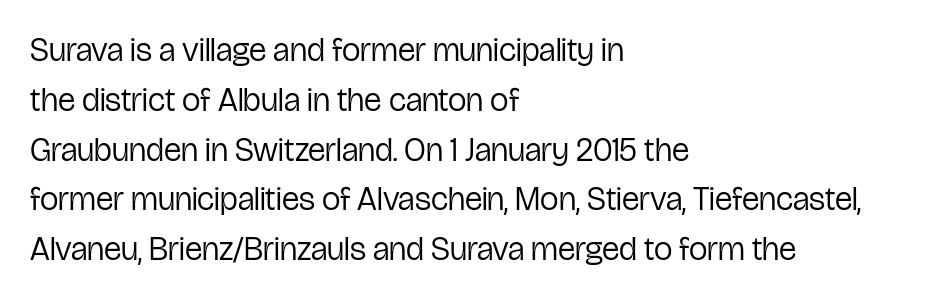
{"serif": "no", "italic": "no", "bold": "no", "weight": "regular", "width": "condensed", "stroke_contrast": "low", "x_height": "medium", "monospaced": "no", "underline": "no", "align": "left", "line_spacing": "normal", "line_spacing_ratio": 1.51, "letter_spacing": "normal", "letter_spacing_em": 0.0, "glyph_px": 33}
